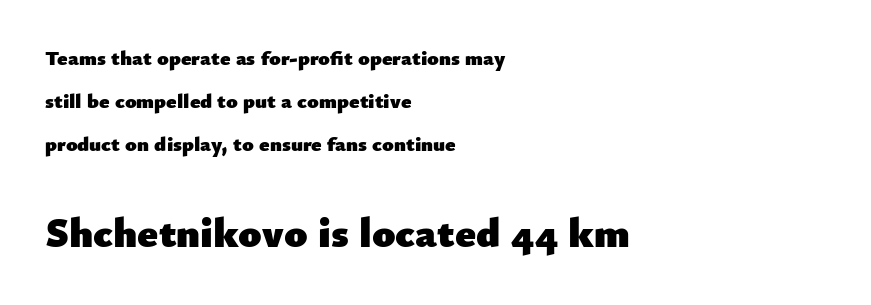
The rendering uses a bold face; every stroke is thick and dark. The space between consecutive lines is lavish. Descenders hang freely into open space. Looks like regular typesetting: each glyph gets only the width it needs. Quick note: not italic, upright. The block sitting lower on the canvas is the one with enlarged characters.
